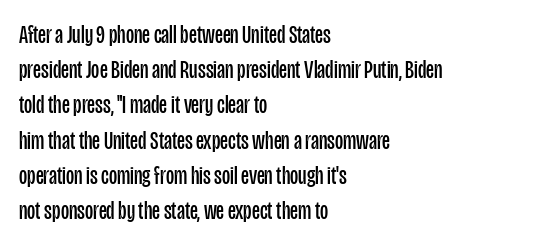
{"italic": "no", "bold": "no", "underline": "no", "align": "left", "line_spacing": "normal", "line_spacing_ratio": 1.41, "letter_spacing": "normal", "letter_spacing_em": 0.0, "glyph_px": 25}
